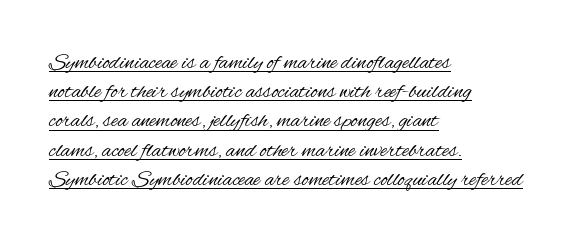
Q: Is the text bold? A: No.
Q: Is the text italic (slanted)? A: Yes.
Q: Is the text underlined? A: Yes.
Q: How is the paragraph aligned? A: Left-aligned.
Q: Is the spacing between letters normal or unusually wide? A: Normal.
Q: Is the spacing between lines tight, normal or loose? A: Normal.
